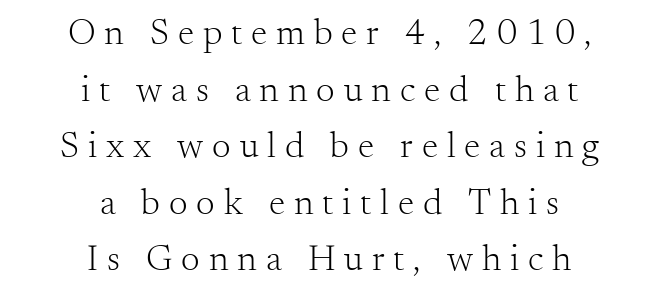
The image shows 37 px light serif type, upright; set centered, normal line spacing (1.53x), unusually wide letter spacing (+0.24 em), not underlined; medium stroke contrast and a small x-height.
